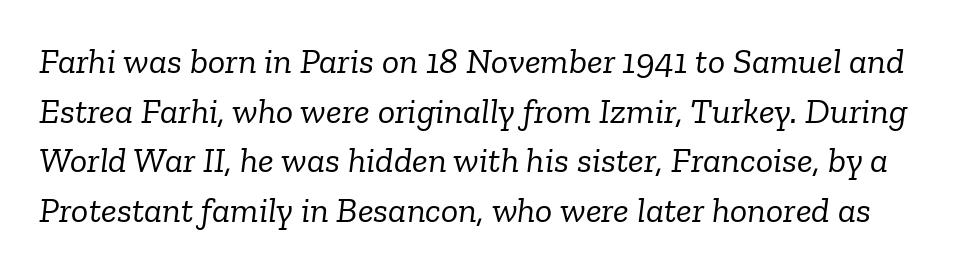
Q: Is the text bold? A: No.
Q: Is the text italic (slanted)? A: Yes, it leans right by about 6 degrees.
Q: Is the typeface a serif or a sans-serif typeface? A: Serif.
Q: Is the text underlined? A: No.
Q: Is the spacing between letters normal or unusually wide? A: Normal.
Q: Is the spacing between lines tight, normal or loose? A: Normal.
Q: Width (condensed, normal, or wide)? A: Normal.
Q: Stroke contrast? A: Low.
Q: x-height? A: Medium.
Q: Monospaced? A: No.
